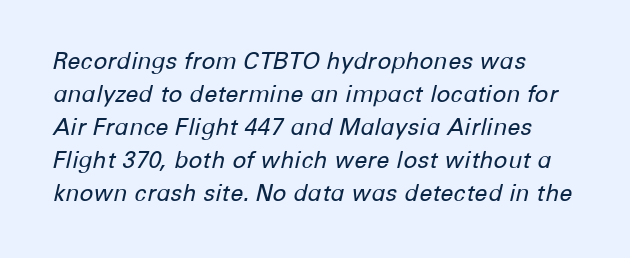
Q: Is the text bold? A: No.
Q: Is the text italic (slanted)? A: Yes, it leans right by about 12 degrees.
Q: Is the text underlined? A: No.
Q: How is the paragraph aligned? A: Left-aligned.
Q: Is the spacing between letters normal or unusually wide? A: Normal.
Q: Is the spacing between lines tight, normal or loose? A: Normal.
